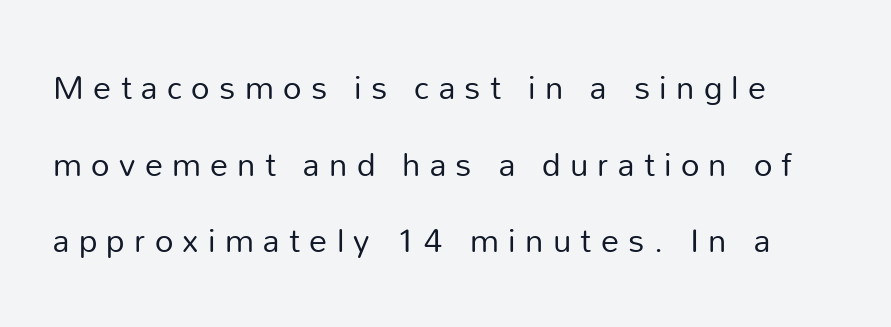
Q: Is the text bold? A: No.
Q: Is the text italic (slanted)? A: No, it is upright.
Q: Is the typeface a serif or a sans-serif typeface? A: Sans-serif.
Q: Is the text underlined? A: No.
Q: Is the spacing between letters normal or unusually wide? A: Unusually wide.
Q: Is the spacing between lines tight, normal or loose? A: Loose.
Q: Width (condensed, normal, or wide)? A: Normal.
Q: Stroke contrast? A: Low.
Q: x-height? A: Medium.
Q: Monospaced? A: No.
